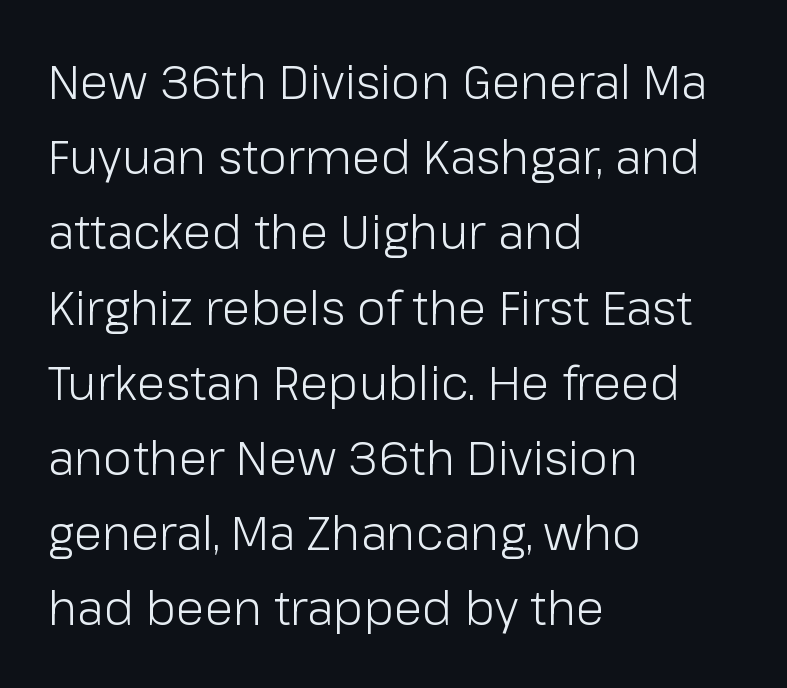
The image shows 47 px light sans-serif type, upright; set left-aligned, normal line spacing (1.6x), normal letter spacing, not underlined; low stroke contrast and a medium x-height.
